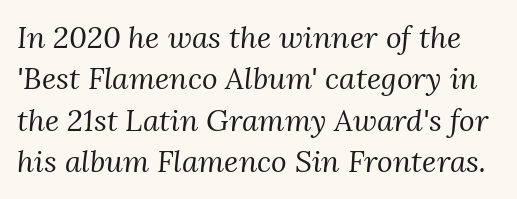
{"serif": "yes", "italic": "yes", "lean": "right", "slant_degrees": 3, "bold": "no", "weight": "regular", "width": "normal", "stroke_contrast": "medium", "x_height": "medium", "monospaced": "no", "underline": "no", "line_spacing": "normal", "line_spacing_ratio": 1.38, "letter_spacing": "normal", "letter_spacing_em": 0.0, "glyph_px": 30}
